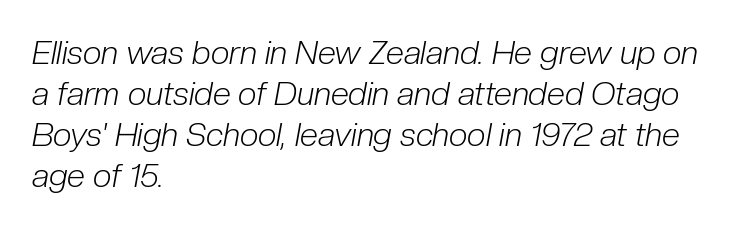
{"italic": "yes", "lean": "right", "slant_degrees": 10, "bold": "no", "weight": "light", "width": "condensed", "stroke_contrast": "low", "x_height": "medium", "monospaced": "no", "underline": "no", "align": "left", "line_spacing_ratio": 1.24, "letter_spacing": "normal", "letter_spacing_em": 0.0, "glyph_px": 33}
